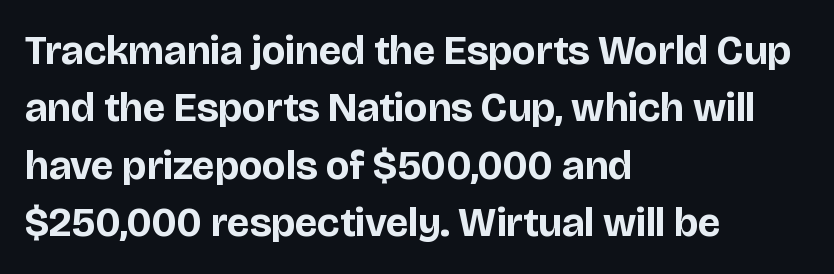
Q: Is the text bold? A: Yes.
Q: Is the text italic (slanted)? A: No, it is upright.
Q: Is the typeface a serif or a sans-serif typeface? A: Sans-serif.
Q: Is the text underlined? A: No.
Q: How is the paragraph aligned? A: Left-aligned.
Q: Is the spacing between letters normal or unusually wide? A: Normal.
Q: Is the spacing between lines tight, normal or loose? A: Normal.
Q: Width (condensed, normal, or wide)? A: Normal.
Q: Stroke contrast? A: Low.
Q: x-height? A: Large.
Q: Monospaced? A: No.
